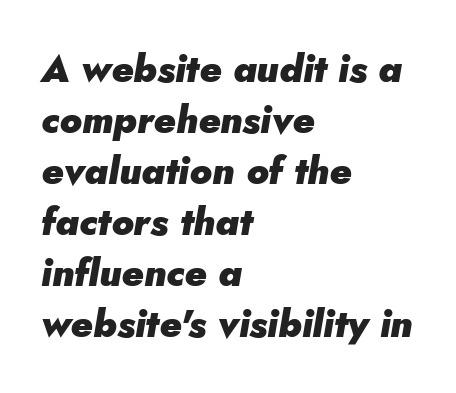
The image shows 38 px heavy type, italic (leaning right); set left-aligned, normal line spacing (1.34x), normal letter spacing, not underlined; low stroke contrast and a small x-height.
